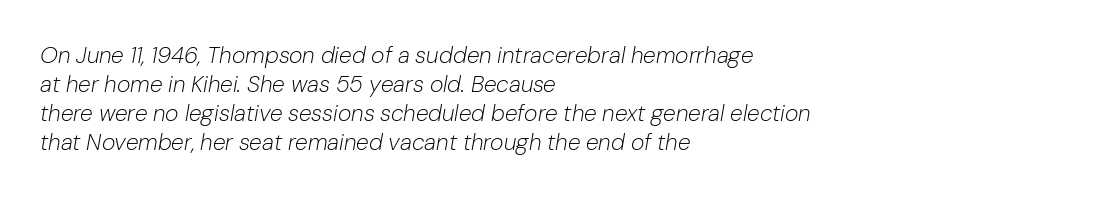
The image shows 23 px text type, italic (leaning right); set left-aligned, normal line spacing (1.26x), normal letter spacing, not underlined.
